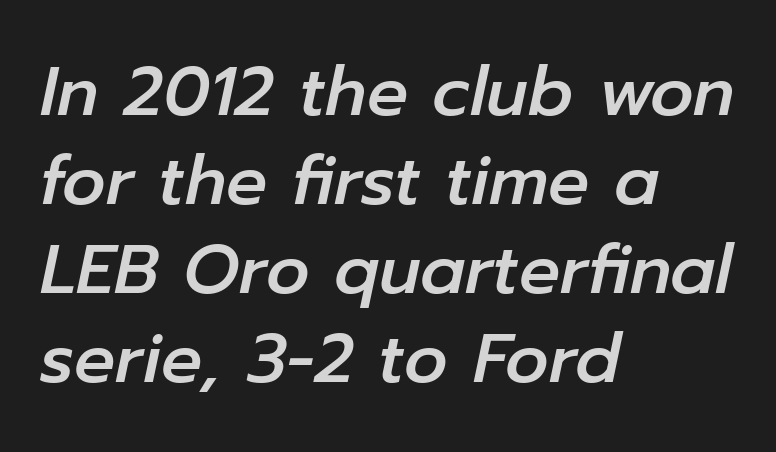
Nothing unusual about the tracking: characters are spaced as the font intends. Note the varied advance widths — an 'i' is clearly narrower than an 'm'. The string is rendered with underlining switched off. All the whitespace from short lines collects on the right. Interline gaps are of average width in this sample. Yep, that's italic — everything's leaning.
